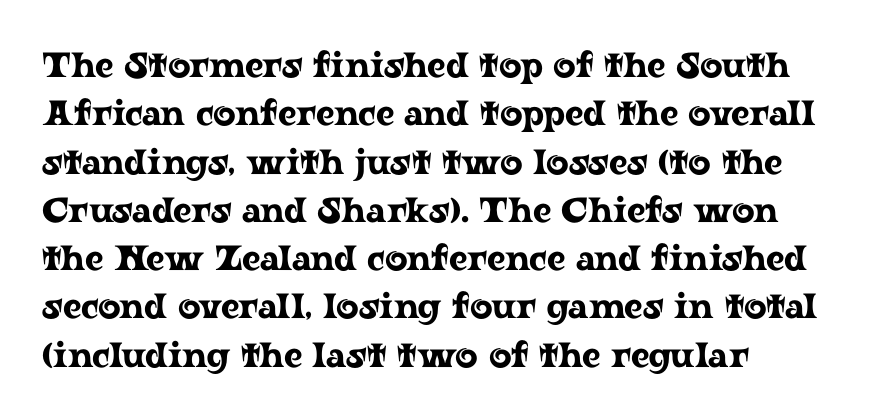
Beneath every word, the page is bare. Varying glyph widths throughout — classic text-font behaviour. The type sits square on the baseline with zero lean. How are the letters spaced? Ordinarily, with no added tracking. The rendering uses a moderate line-height, typical for paragraphs.
